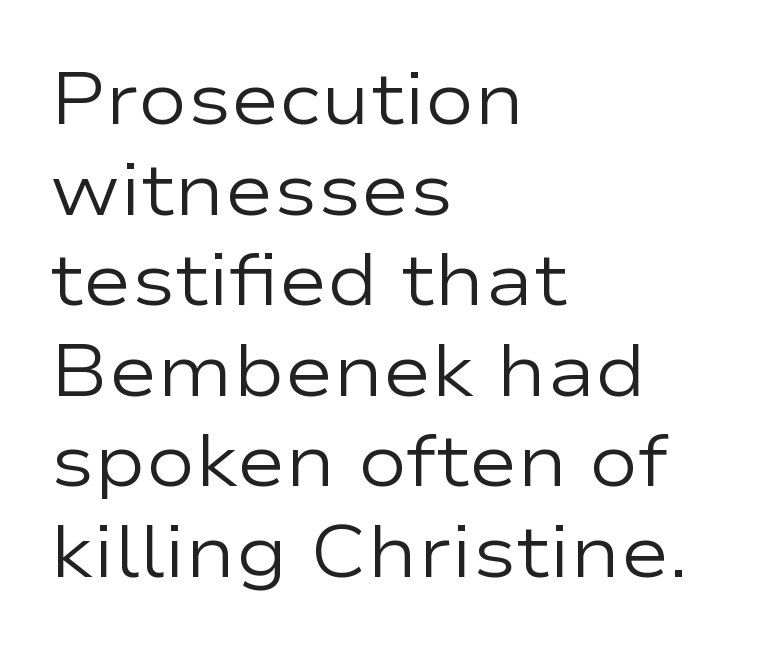
{"serif": "no", "italic": "no", "bold": "no", "weight": "regular", "width": "wide", "stroke_contrast": "low", "x_height": "medium", "monospaced": "no", "underline": "no", "align": "left", "line_spacing_ratio": 1.24, "letter_spacing": "normal", "letter_spacing_em": 0.0, "glyph_px": 73}
